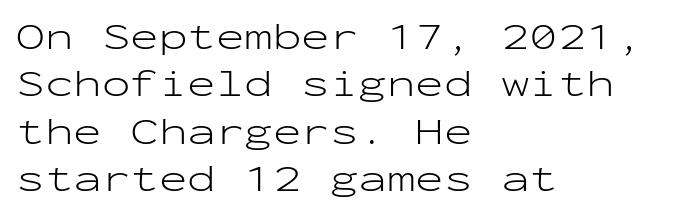
{"serif": "no", "italic": "no", "bold": "no", "weight": "light", "width": "wide", "stroke_contrast": "low", "x_height": "medium", "monospaced": "yes", "underline": "no", "align": "left", "line_spacing": "normal", "line_spacing_ratio": 1.25, "letter_spacing": "normal", "letter_spacing_em": 0.0, "glyph_px": 38}
